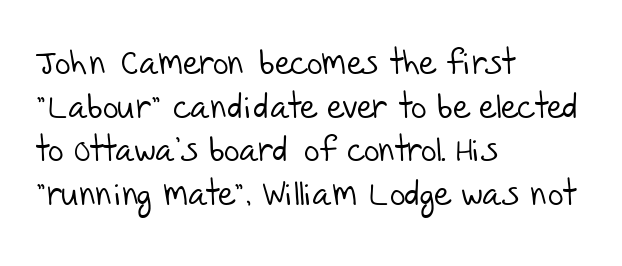
Q: Is the text bold? A: No.
Q: Is the typeface a serif or a sans-serif typeface? A: Sans-serif.
Q: Is the text underlined? A: No.
Q: How is the paragraph aligned? A: Left-aligned.
Q: Is the spacing between letters normal or unusually wide? A: Normal.
Q: Is the spacing between lines tight, normal or loose? A: Normal.
Q: Width (condensed, normal, or wide)? A: Normal.
Q: Stroke contrast? A: Low.
Q: x-height? A: Large.
Q: Monospaced? A: No.
